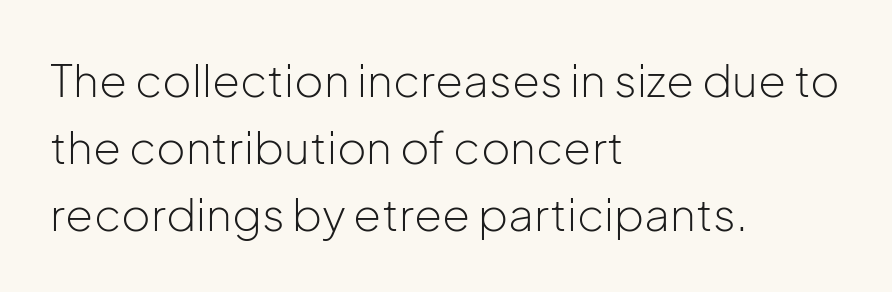
Counters stay open thanks to moderate or lighter strokes. The lines are quadded left. Each letter keeps its own natural width here, so spacing adapts to shape. No extra tracking has been applied to these lines. Has an underline been added? It has not.
